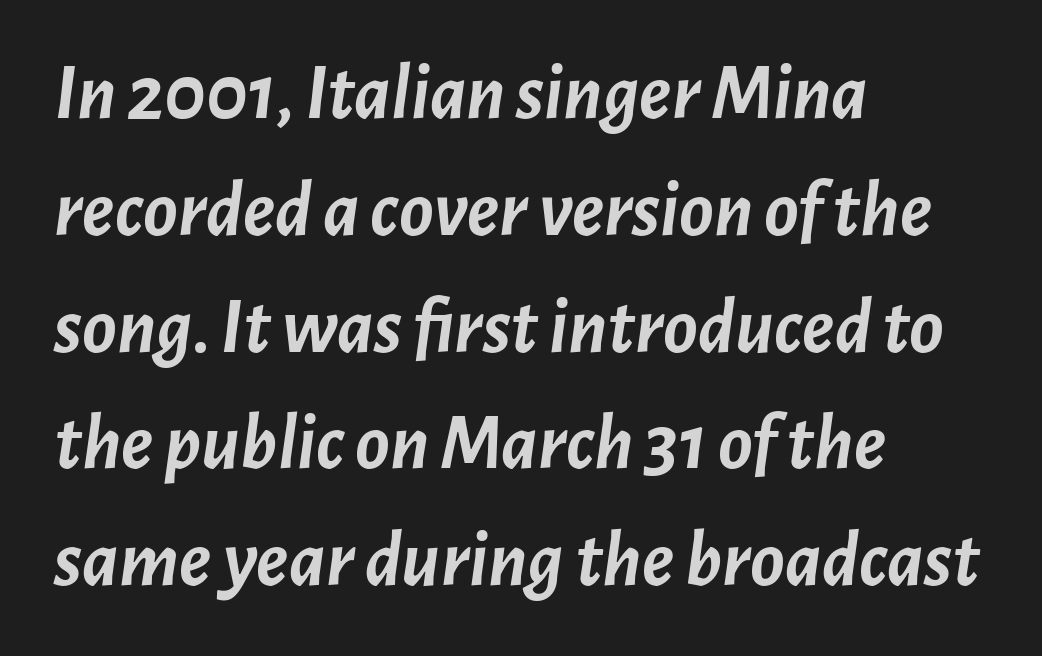
Q: Is the text bold? A: Yes.
Q: Is the text italic (slanted)? A: Yes, it leans right by about 7 degrees.
Q: Is the text underlined? A: No.
Q: How is the paragraph aligned? A: Left-aligned.
Q: Is the spacing between letters normal or unusually wide? A: Normal.
Q: Is the spacing between lines tight, normal or loose? A: Normal.
Q: Width (condensed, normal, or wide)? A: Normal.
Q: Stroke contrast? A: Low.
Q: x-height? A: Medium.
Q: Monospaced? A: No.
